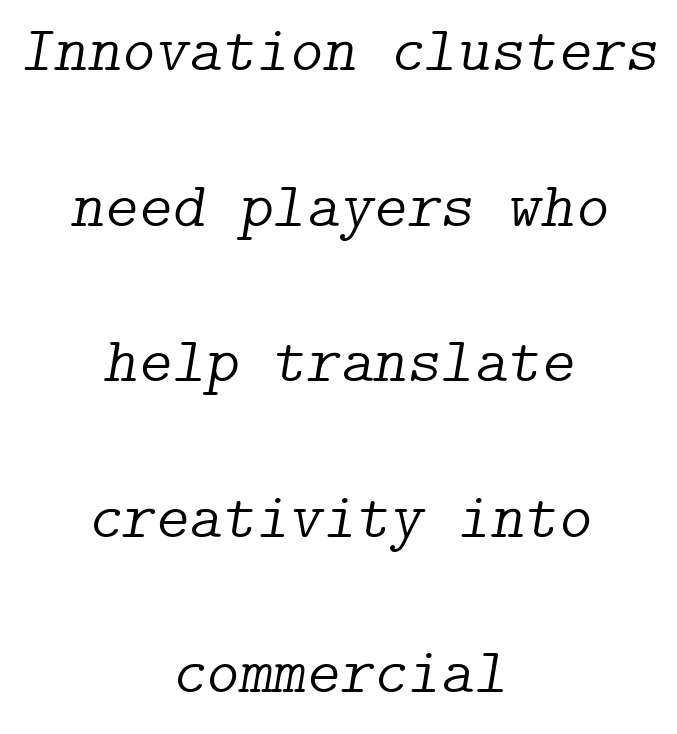
Casual observation: everything's sitting right in the middle. How would I describe the line gaps? Wide and relaxed. This is oblique type, the kind used for emphasis or titles. The rendering keeps characters at their native spacing.
